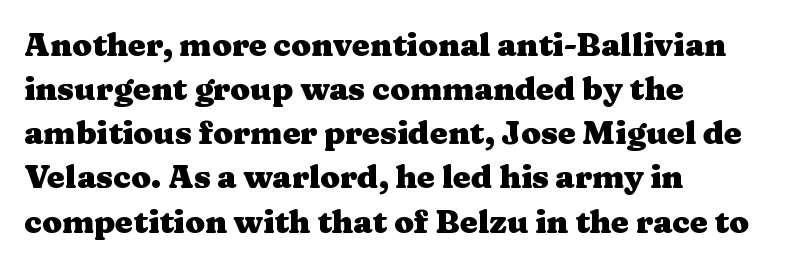
The image shows 32 px heavy, wide serif type, upright; set left-aligned, normal line spacing (1.38x), normal letter spacing, not underlined; medium stroke contrast and a medium x-height.
